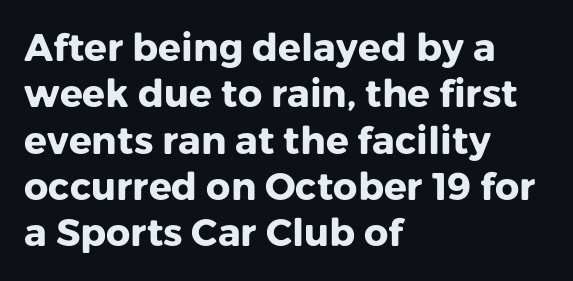
The passage is arranged the way most books set body copy — flush left. Looks like regular typesetting: each glyph gets only the width it needs. You could call the tracking neutral — neither tight nor loose. The words here are not underlined.
